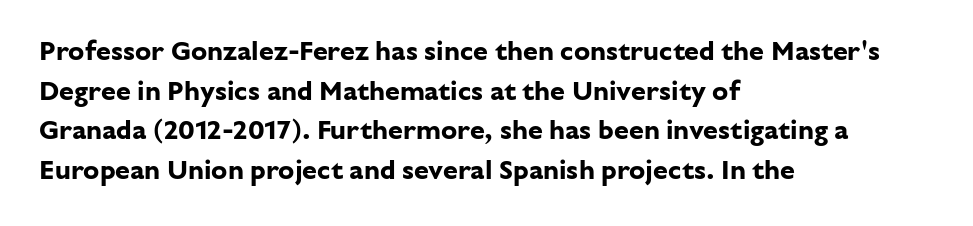
The image shows 27 px bold type, upright; set left-aligned, normal line spacing (1.47x), normal letter spacing, not underlined.
